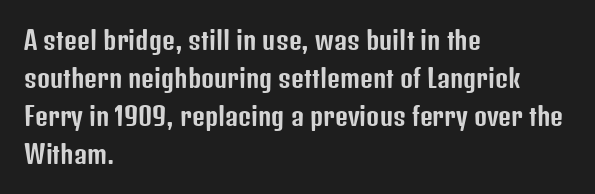
The image shows 25 px text type, upright; set left-aligned, normal line spacing (1.52x), normal letter spacing, not underlined.
